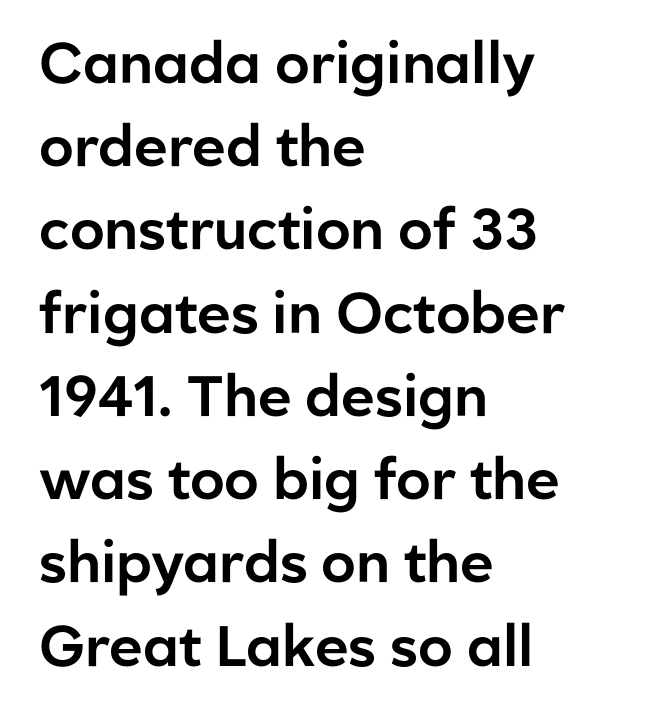
{"serif": "no", "italic": "no", "width": "normal", "stroke_contrast": "low", "x_height": "medium", "monospaced": "no", "underline": "no", "align": "left", "line_spacing": "normal", "line_spacing_ratio": 1.46, "letter_spacing": "normal", "letter_spacing_em": 0.0, "glyph_px": 57}
